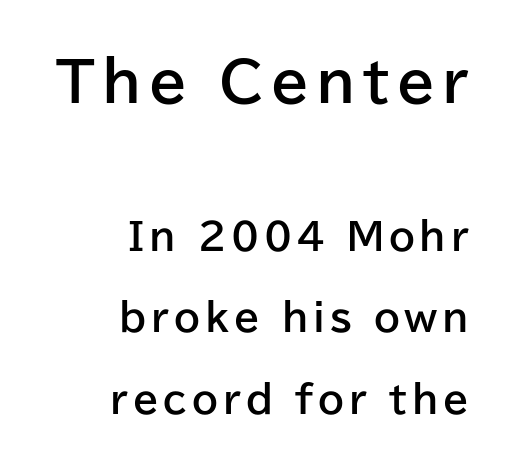
Q: Is the text bold? A: Yes.
Q: Is the text italic (slanted)? A: No, it is upright.
Q: Is the typeface a serif or a sans-serif typeface? A: Sans-serif.
Q: Is the text underlined? A: No.
Q: How is the paragraph aligned? A: Right-aligned.
Q: Is the spacing between lines tight, normal or loose? A: Loose.
Q: Which block of text is set in a larger size, the first (top) or the second (bottom)? A: The first (top) one.
Q: Width (condensed, normal, or wide)? A: Normal.
Q: Stroke contrast? A: Low.
Q: x-height? A: Medium.
Q: Monospaced? A: No.
